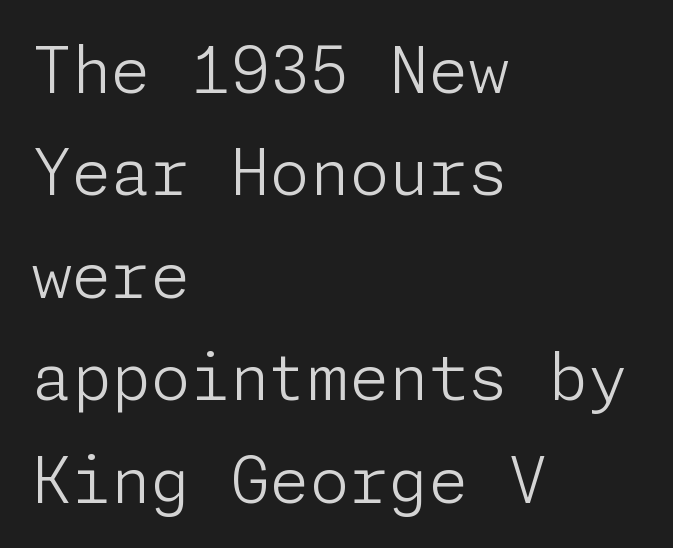
The image shows 64 px light sans-serif type, upright; set left-aligned, normal line spacing (1.6x), normal letter spacing, not underlined; low stroke contrast and a medium x-height.
